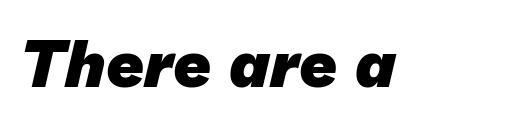
{"serif": "no", "bold": "yes", "weight": "heavy", "width": "normal", "stroke_contrast": "low", "x_height": "medium", "monospaced": "no", "underline": "no", "letter_spacing": "normal", "letter_spacing_em": 0.0, "glyph_px": 66}
